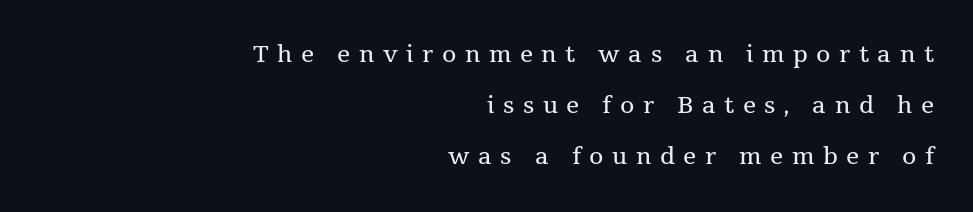
{"italic": "no", "bold": "no", "underline": "no", "align": "right", "line_spacing": "loose", "line_spacing_ratio": 2.21, "letter_spacing": "wide", "letter_spacing_em": 0.37, "glyph_px": 23}
